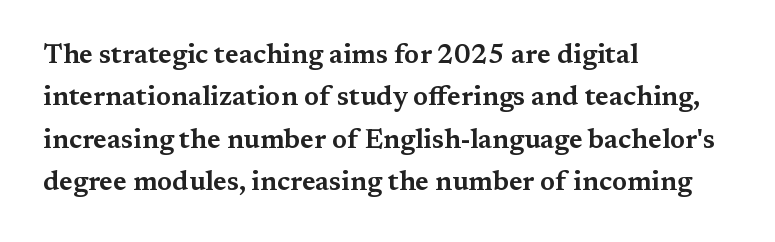
{"italic": "no", "underline": "no", "align": "left", "line_spacing": "normal", "line_spacing_ratio": 1.57, "letter_spacing": "normal", "letter_spacing_em": 0.0, "glyph_px": 27}
